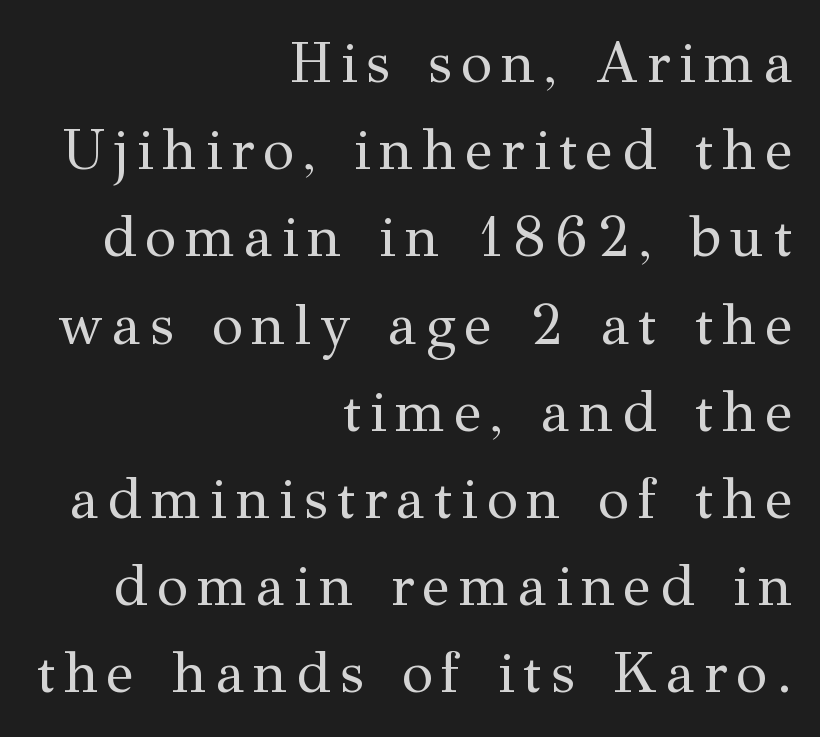
The image shows 57 px regular-weight serif type, upright; set right-aligned, normal line spacing (1.53x), not underlined; medium stroke contrast and a medium x-height.
